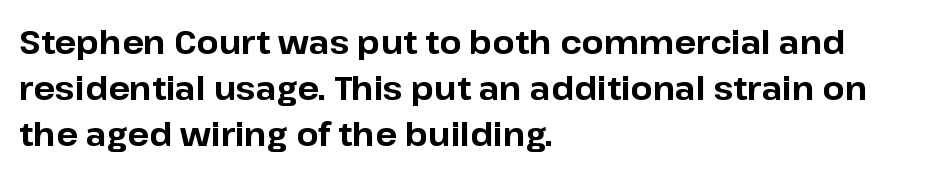
{"serif": "no", "italic": "no", "bold": "yes", "weight": "bold", "width": "normal", "stroke_contrast": "low", "x_height": "medium", "monospaced": "no", "underline": "no", "align": "left", "line_spacing": "normal", "line_spacing_ratio": 1.44, "letter_spacing": "normal", "letter_spacing_em": 0.0, "glyph_px": 32}
